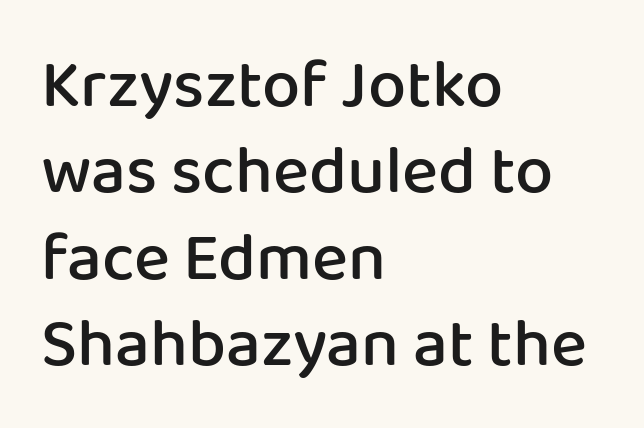
Q: Is the text bold? A: Semi-bold.
Q: Is the text italic (slanted)? A: No, it is upright.
Q: Is the typeface a serif or a sans-serif typeface? A: Sans-serif.
Q: Is the text underlined? A: No.
Q: How is the paragraph aligned? A: Left-aligned.
Q: Is the spacing between letters normal or unusually wide? A: Normal.
Q: Is the spacing between lines tight, normal or loose? A: Normal.
Q: Width (condensed, normal, or wide)? A: Normal.
Q: Stroke contrast? A: Low.
Q: x-height? A: Medium.
Q: Monospaced? A: No.
